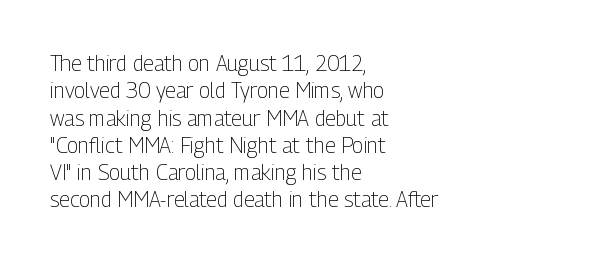
{"italic": "no", "bold": "no", "underline": "no", "align": "left", "line_spacing": "normal", "line_spacing_ratio": 1.3, "letter_spacing": "normal", "letter_spacing_em": 0.0, "glyph_px": 21}
